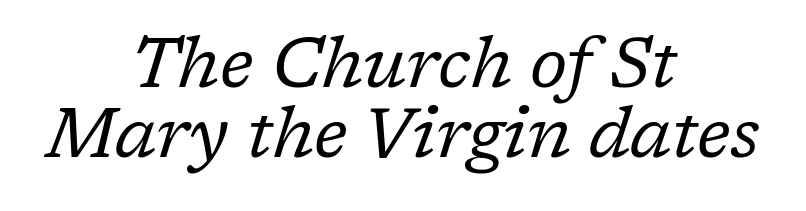
{"serif": "yes", "italic": "yes", "lean": "right", "slant_degrees": 17, "bold": "no", "weight": "regular", "width": "normal", "stroke_contrast": "low", "x_height": "medium", "monospaced": "no", "underline": "no", "align": "center", "line_spacing": "tight", "line_spacing_ratio": 1.0, "letter_spacing": "normal", "letter_spacing_em": 0.0, "glyph_px": 70}
